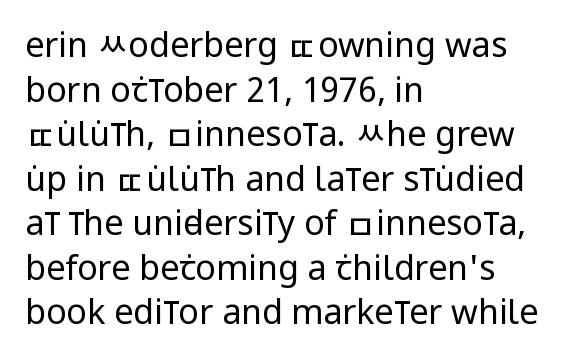
The image shows 34 px regular-weight, condensed sans-serif type, upright; set left-aligned, normal line spacing (1.31x), normal letter spacing, not underlined; low stroke contrast and a large x-height.
